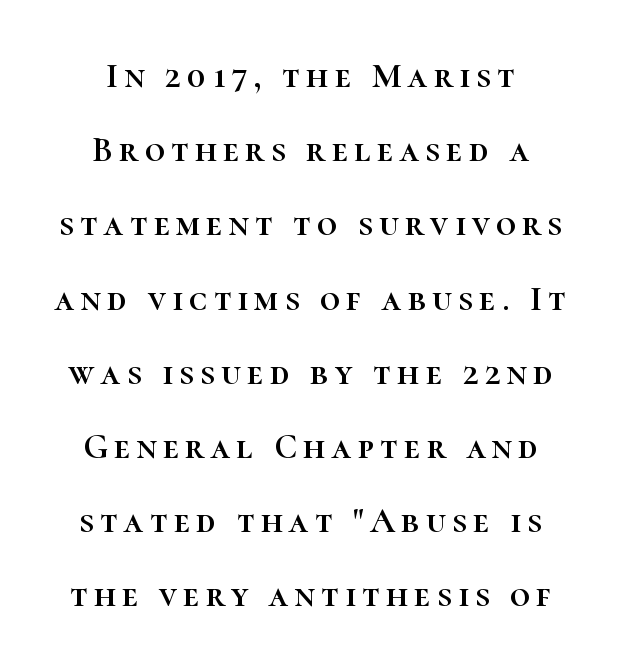
Honestly, there is no underline to notice here at all. Interline gaps are noticeably wide in this sample. Looks like regular typesetting: each glyph gets only the width it needs. The lettering holds an erect, upright posture throughout.
